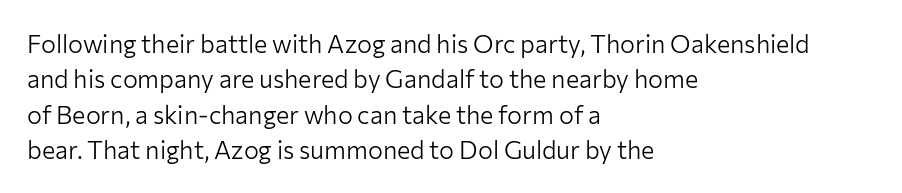
Q: Is the text bold? A: No.
Q: Is the text italic (slanted)? A: No, it is upright.
Q: Is the text underlined? A: No.
Q: How is the paragraph aligned? A: Left-aligned.
Q: Is the spacing between letters normal or unusually wide? A: Normal.
Q: Is the spacing between lines tight, normal or loose? A: Normal.
